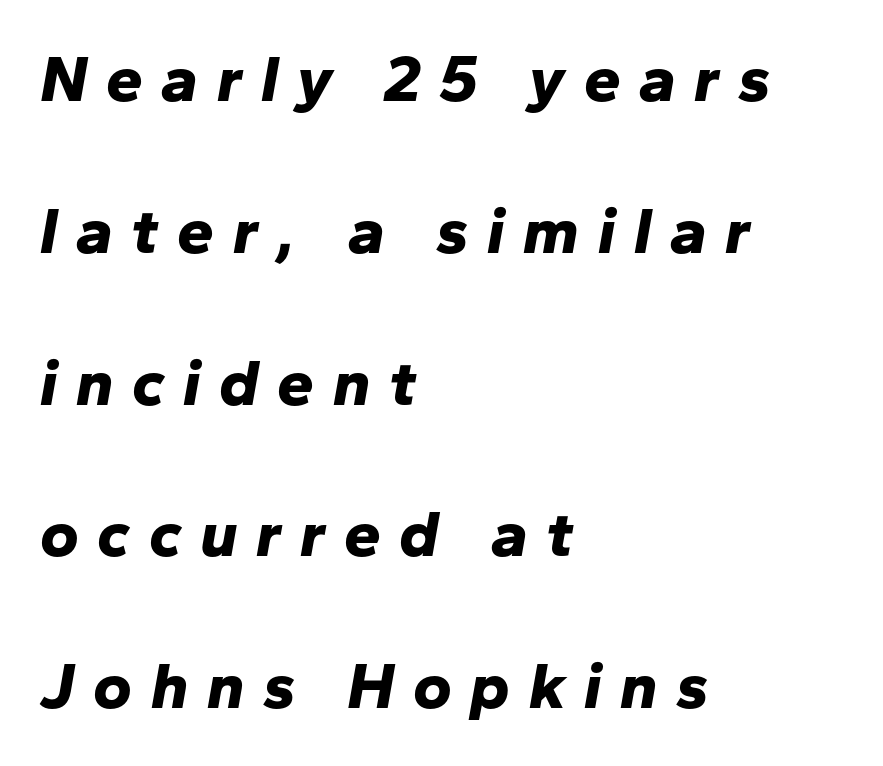
Q: Is the text bold? A: Yes.
Q: Is the text italic (slanted)? A: Yes, it leans right by about 10 degrees.
Q: Is the text underlined? A: No.
Q: How is the paragraph aligned? A: Left-aligned.
Q: Is the spacing between letters normal or unusually wide? A: Unusually wide.
Q: Is the spacing between lines tight, normal or loose? A: Loose.
Q: Width (condensed, normal, or wide)? A: Normal.
Q: Stroke contrast? A: Low.
Q: x-height? A: Medium.
Q: Monospaced? A: No.
